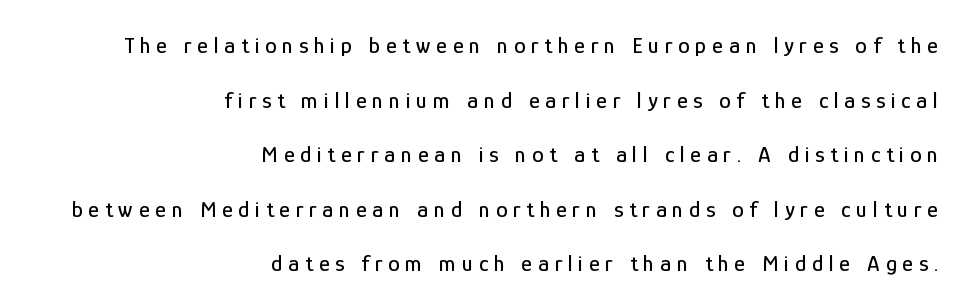
In terms of leading, this rendering errs on the spacious side. The passage shown is not underscored anywhere. Italic? Not at all — the glyphs are vertical. Reading down the block, your eye finds every line finishing at a fixed right position. The gaps between neighbouring characters are conspicuously large.
